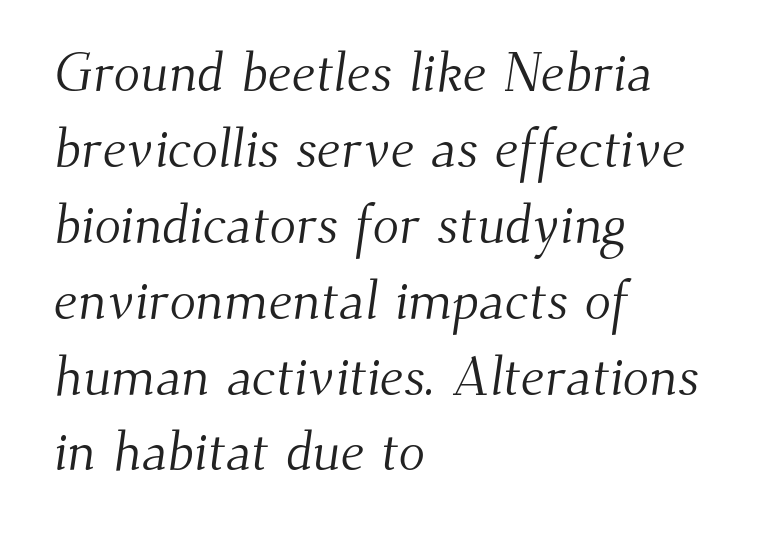
Weight class: somewhere from thin through regular. Baseline-to-baseline distance is the conventional proportion of letter height. Standard letterfit; no display-style spreading of the glyphs. You can tell from the footed stems that serif type was used. A student would call this left alignment; a typographer would say flush left, rag right.
